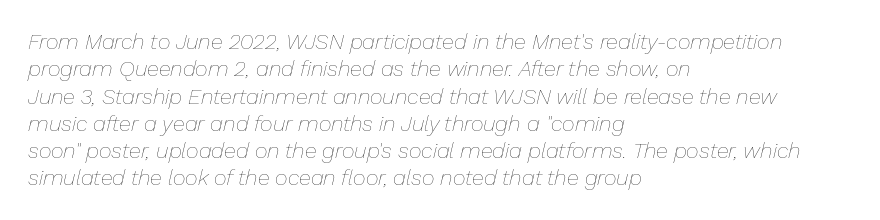
{"italic": "yes", "lean": "right", "slant_degrees": 13, "bold": "no", "underline": "no", "align": "left", "line_spacing_ratio": 1.24, "letter_spacing": "normal", "letter_spacing_em": 0.0, "glyph_px": 22}
